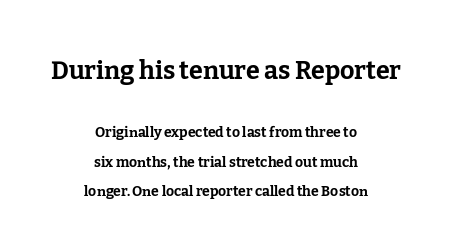
Q: Is the text bold? A: Yes.
Q: Is the text italic (slanted)? A: No, it is upright.
Q: Is the text underlined? A: No.
Q: How is the paragraph aligned? A: Centered.
Q: Is the spacing between letters normal or unusually wide? A: Normal.
Q: Is the spacing between lines tight, normal or loose? A: Loose.
Q: Which block of text is set in a larger size, the first (top) or the second (bottom)? A: The first (top) one.
